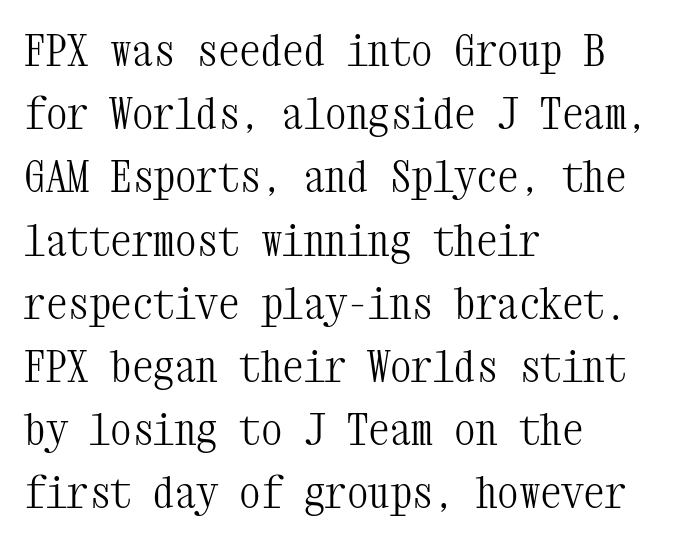
Q: Is the text bold? A: No.
Q: Is the text italic (slanted)? A: No, it is upright.
Q: Is the typeface a serif or a sans-serif typeface? A: Serif.
Q: Is the text underlined? A: No.
Q: How is the paragraph aligned? A: Left-aligned.
Q: Is the spacing between letters normal or unusually wide? A: Normal.
Q: Is the spacing between lines tight, normal or loose? A: Normal.
Q: Width (condensed, normal, or wide)? A: Condensed.
Q: Stroke contrast? A: Medium.
Q: x-height? A: Medium.
Q: Monospaced? A: Yes.
